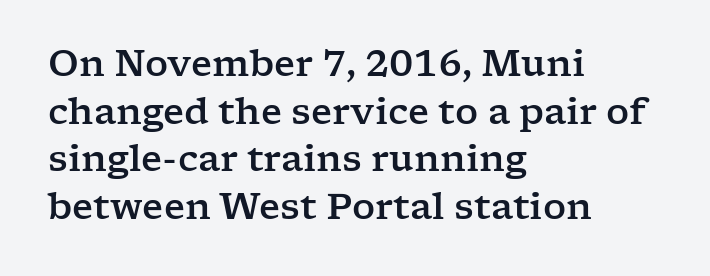
Q: Is the text italic (slanted)? A: No, it is upright.
Q: Is the typeface a serif or a sans-serif typeface? A: Serif.
Q: Is the text underlined? A: No.
Q: How is the paragraph aligned? A: Left-aligned.
Q: Is the spacing between letters normal or unusually wide? A: Normal.
Q: Is the spacing between lines tight, normal or loose? A: Normal.
Q: Width (condensed, normal, or wide)? A: Wide.
Q: Stroke contrast? A: Low.
Q: x-height? A: Medium.
Q: Monospaced? A: No.
